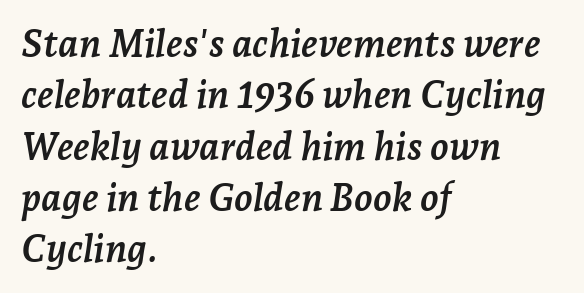
Q: Is the text bold? A: Yes.
Q: Is the text italic (slanted)? A: Yes, it leans right by about 7 degrees.
Q: Is the typeface a serif or a sans-serif typeface? A: Serif.
Q: Is the text underlined? A: No.
Q: How is the paragraph aligned? A: Left-aligned.
Q: Is the spacing between letters normal or unusually wide? A: Normal.
Q: Is the spacing between lines tight, normal or loose? A: Normal.
Q: Width (condensed, normal, or wide)? A: Normal.
Q: Stroke contrast? A: Low.
Q: x-height? A: Medium.
Q: Monospaced? A: No.
